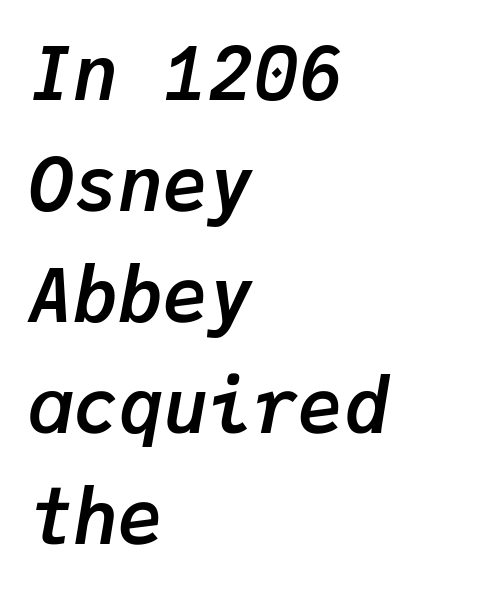
The image shows 75 px semibold type, italic (leaning right), monospaced; set left-aligned, normal line spacing (1.48x), normal letter spacing, not underlined; low stroke contrast and a medium x-height.
